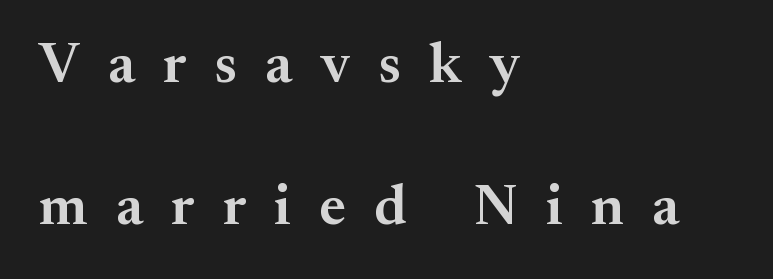
{"serif": "yes", "italic": "no", "bold": "semi", "weight": "semibold", "width": "normal", "stroke_contrast": "medium", "x_height": "small", "monospaced": "no", "underline": "no", "align": "left", "line_spacing": "loose", "line_spacing_ratio": 2.44, "letter_spacing": "wide", "letter_spacing_em": 0.48, "glyph_px": 58}
